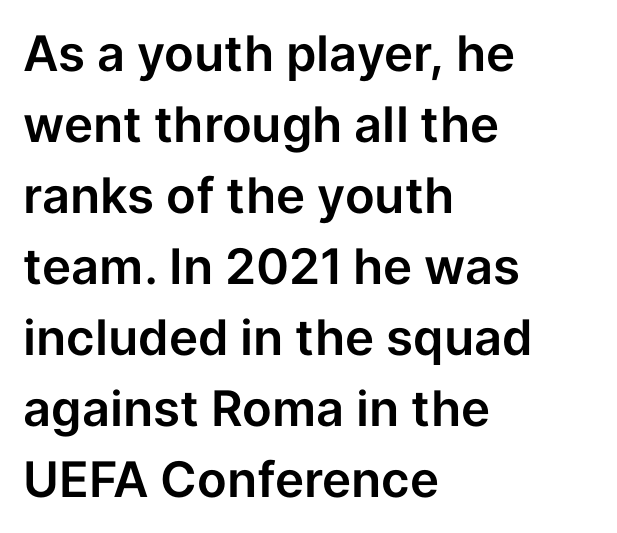
Words appear dense and cohesive because spacing is normal. Every stem runs plumb, perpendicular to the baseline. The characters display no serif detailing; their extremities are plain. These lines are rendered in a variable-pitch font. The ragged edge is on the right, which tells us the setting is flush left.
